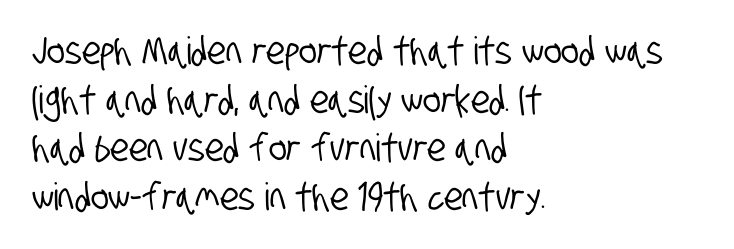
Q: Is the typeface a serif or a sans-serif typeface? A: Sans-serif.
Q: Is the text underlined? A: No.
Q: How is the paragraph aligned? A: Left-aligned.
Q: Is the spacing between letters normal or unusually wide? A: Normal.
Q: Is the spacing between lines tight, normal or loose? A: Normal.
Q: Width (condensed, normal, or wide)? A: Condensed.
Q: Stroke contrast? A: Low.
Q: x-height? A: Large.
Q: Monospaced? A: No.
